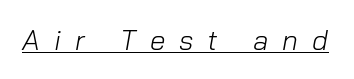
The specimen includes a rule beneath the text block's lines. Yep, that's italic — everything's leaning. The typesetting does not lean heavy: it is not bold. The letters advance in unequal steps, a hallmark of proportional type. Glyph-to-glyph distance is far greater than everyday printed text.
